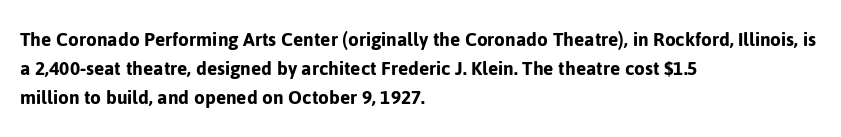
Q: Is the text italic (slanted)? A: No, it is upright.
Q: Is the text underlined? A: No.
Q: How is the paragraph aligned? A: Left-aligned.
Q: Is the spacing between letters normal or unusually wide? A: Normal.
Q: Is the spacing between lines tight, normal or loose? A: Normal.
